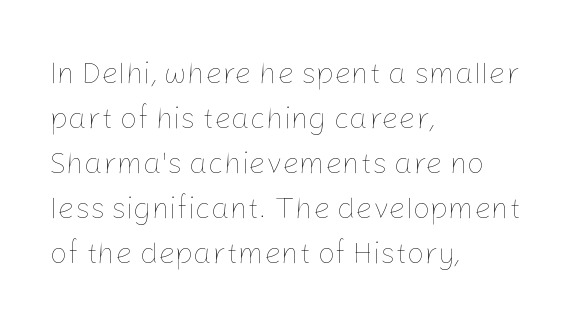
The image shows 30 px thin type, upright; set left-aligned, normal line spacing (1.5x), normal letter spacing, not underlined; low stroke contrast and a medium x-height.
